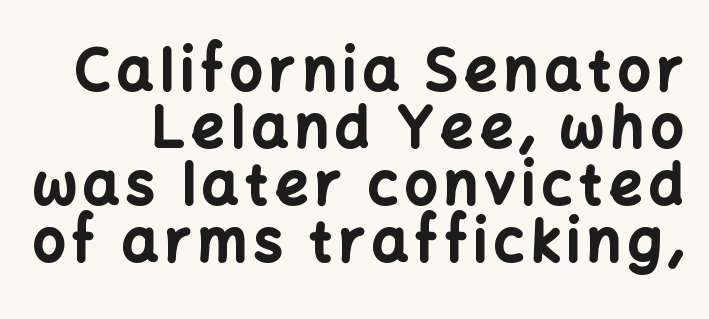
The image shows 57 px bold sans-serif type, upright; set tight line spacing (1.0x), not underlined; low stroke contrast and a medium x-height.
